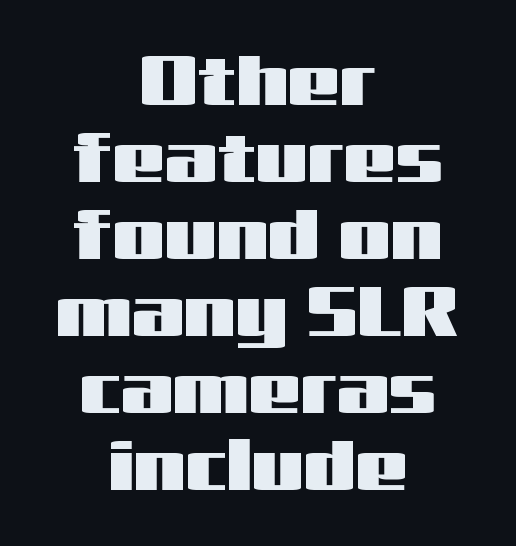
Q: Is the text italic (slanted)? A: No, it is upright.
Q: Is the typeface a serif or a sans-serif typeface? A: Sans-serif.
Q: Is the text underlined? A: No.
Q: How is the paragraph aligned? A: Centered.
Q: Is the spacing between letters normal or unusually wide? A: Normal.
Q: Is the spacing between lines tight, normal or loose? A: Tight.
Q: Width (condensed, normal, or wide)? A: Wide.
Q: Stroke contrast? A: Medium.
Q: x-height? A: Medium.
Q: Monospaced? A: No.
